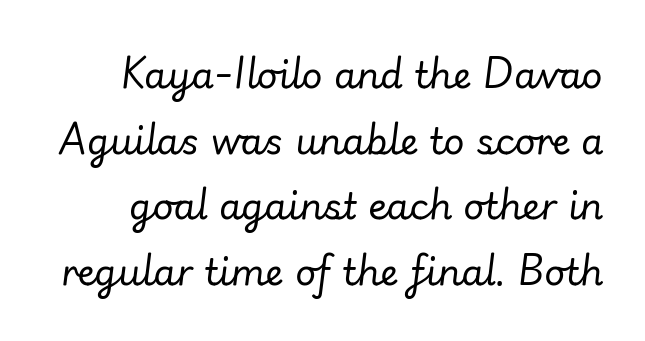
{"italic": "yes", "lean": "right", "slant_degrees": 7, "bold": "no", "weight": "regular", "width": "normal", "stroke_contrast": "low", "x_height": "small", "monospaced": "no", "underline": "no", "line_spacing_ratio": 1.82, "letter_spacing": "normal", "letter_spacing_em": 0.0, "glyph_px": 36}
